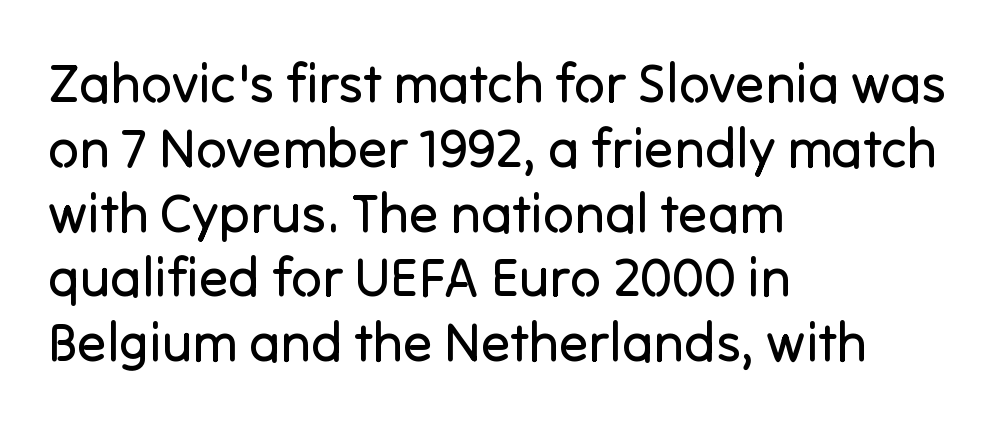
{"serif": "no", "italic": "no", "bold": "no", "weight": "regular", "width": "normal", "stroke_contrast": "low", "x_height": "medium", "monospaced": "no", "underline": "no", "align": "left", "line_spacing_ratio": 1.2, "letter_spacing": "normal", "letter_spacing_em": 0.0, "glyph_px": 54}
